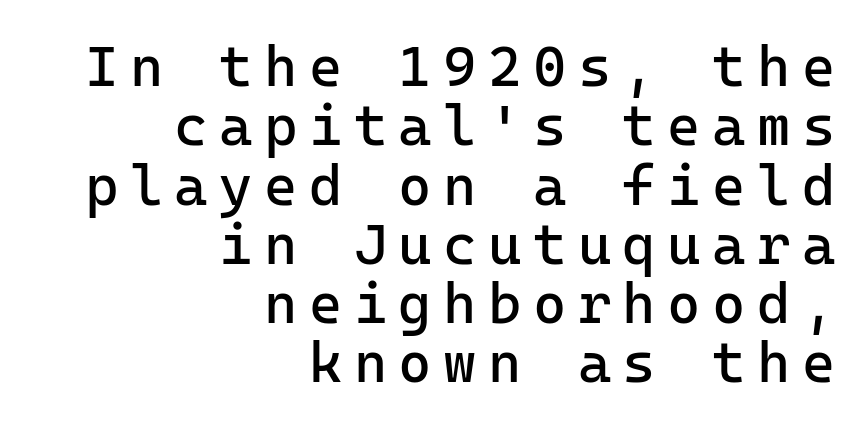
In terms of posture, this sample is upright. Heaviness? Minimal to ordinary, like unemphasized prose. Compared with a flush-left layout, this one pins lines to the opposite, right side. Spacing between characters has been opened up far beyond the box default. Nobody drew a line under any word here. Spacing verdict: monospaced, one width for all characters.
